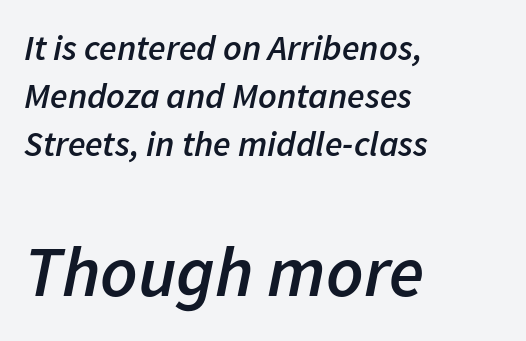
The image shows 72 px semibold type, italic (leaning right); set left-aligned, normal line spacing (1.33x), normal letter spacing, not underlined; the second (bottom) block is 2.0x larger; low stroke contrast and a medium x-height.
